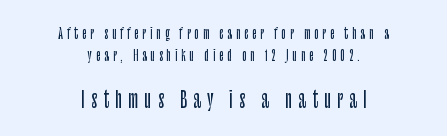
{"italic": "no", "underline": "no", "align": "center", "line_spacing": "normal", "line_spacing_ratio": 1.55, "letter_spacing": "wide", "letter_spacing_em": 0.29, "larger_block": "second", "size_ratio": 1.57, "glyph_px": 22}
